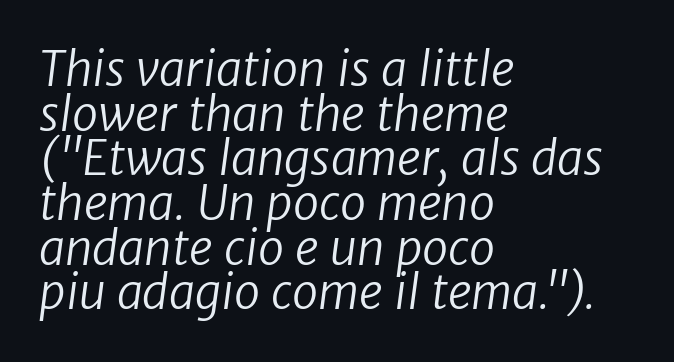
{"serif": "no", "bold": "no", "weight": "regular", "width": "normal", "stroke_contrast": "low", "x_height": "medium", "monospaced": "no", "underline": "no", "align": "left", "line_spacing": "tight", "line_spacing_ratio": 0.95, "letter_spacing": "normal", "letter_spacing_em": 0.0, "glyph_px": 47}
